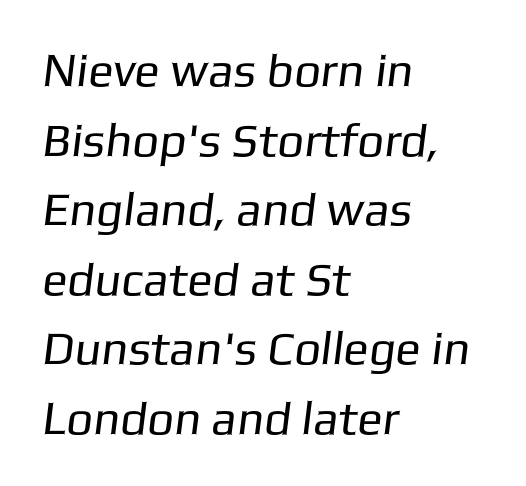
The image shows 47 px regular-weight sans-serif type; set left-aligned, normal line spacing (1.48x), normal letter spacing, not underlined; low stroke contrast and a medium x-height.
